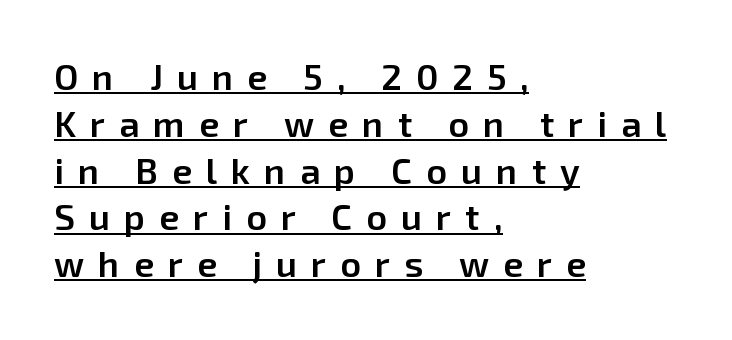
The image shows 36 px semibold sans-serif type, upright; set left-aligned, normal line spacing (1.3x), unusually wide letter spacing (+0.39 em), underlined; low stroke contrast and a medium x-height.
